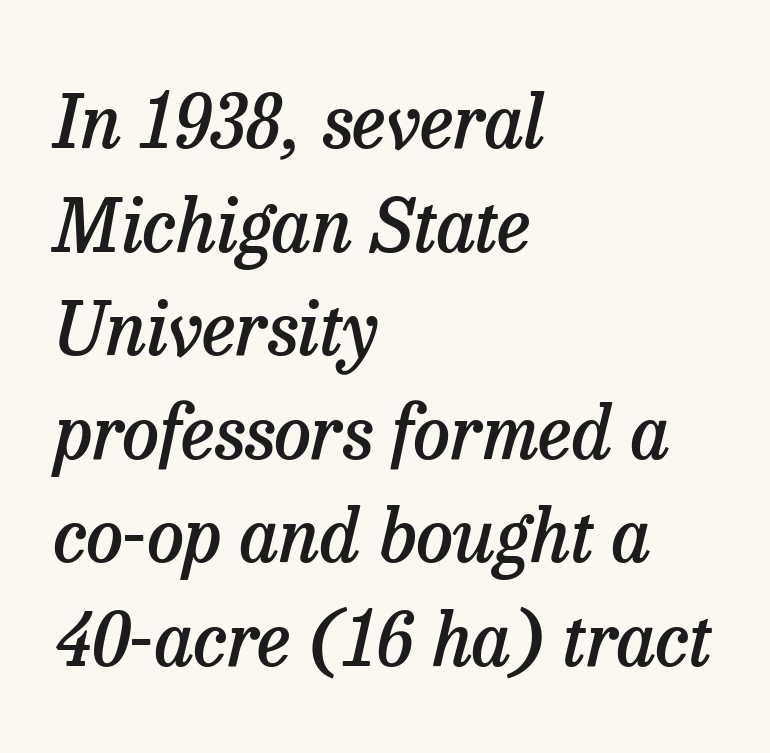
The image shows 74 px semibold serif type, italic (leaning right); set left-aligned, normal line spacing (1.4x), normal letter spacing, not underlined; low stroke contrast and a medium x-height.
